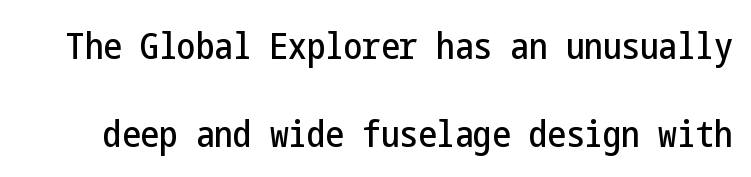
Q: Is the text italic (slanted)? A: No, it is upright.
Q: Is the typeface a serif or a sans-serif typeface? A: Sans-serif.
Q: Is the text underlined? A: No.
Q: Is the spacing between letters normal or unusually wide? A: Normal.
Q: Is the spacing between lines tight, normal or loose? A: Loose.
Q: Width (condensed, normal, or wide)? A: Condensed.
Q: Stroke contrast? A: Low.
Q: x-height? A: Medium.
